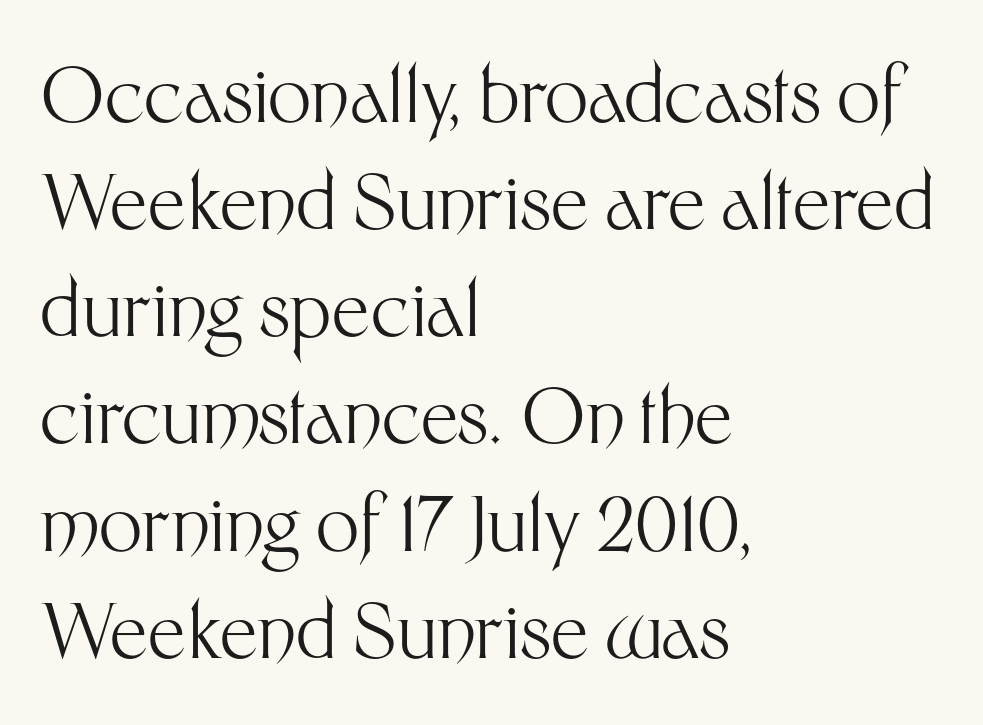
{"serif": "no", "italic": "no", "bold": "no", "weight": "light", "width": "normal", "stroke_contrast": "medium", "x_height": "medium", "monospaced": "no", "underline": "no", "align": "left", "line_spacing": "normal", "line_spacing_ratio": 1.41, "letter_spacing": "normal", "letter_spacing_em": 0.0, "glyph_px": 76}
